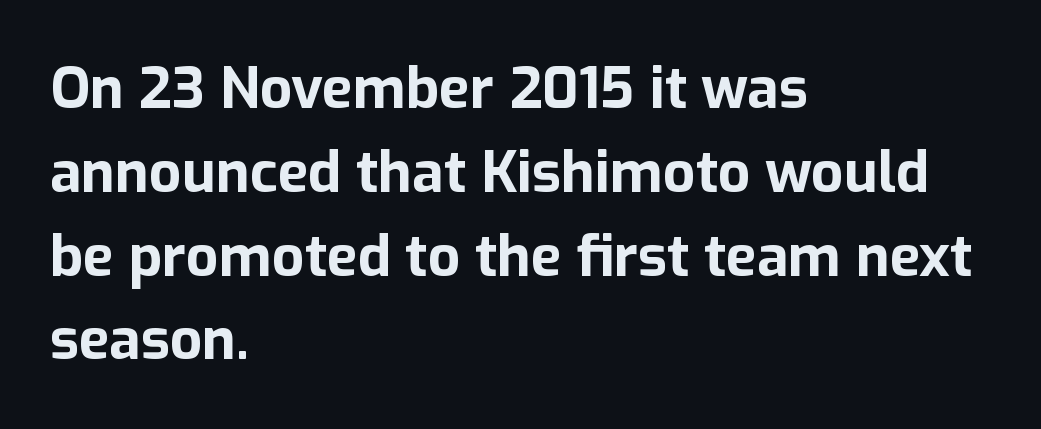
Q: Is the text bold? A: Yes.
Q: Is the text italic (slanted)? A: No, it is upright.
Q: Is the typeface a serif or a sans-serif typeface? A: Sans-serif.
Q: Is the text underlined? A: No.
Q: How is the paragraph aligned? A: Left-aligned.
Q: Is the spacing between letters normal or unusually wide? A: Normal.
Q: Is the spacing between lines tight, normal or loose? A: Normal.
Q: Width (condensed, normal, or wide)? A: Normal.
Q: Stroke contrast? A: Low.
Q: x-height? A: Medium.
Q: Monospaced? A: No.
